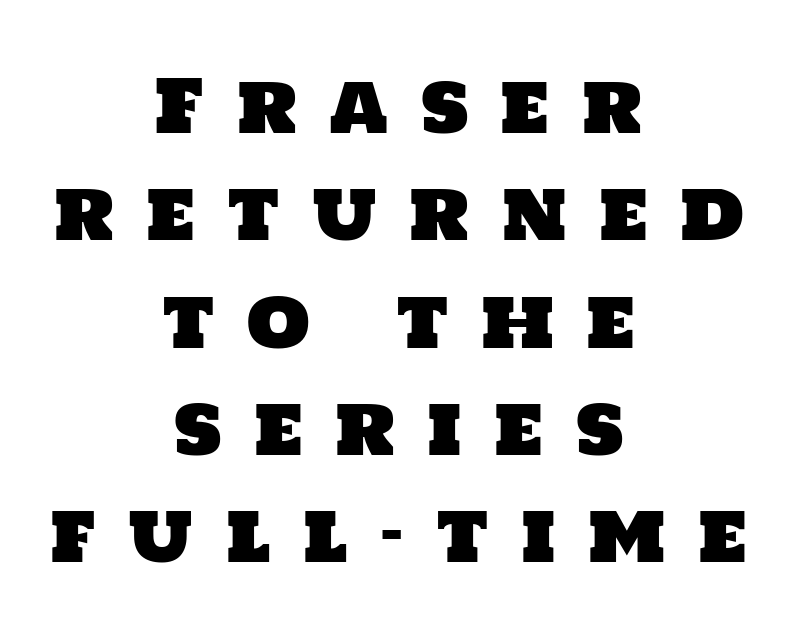
Q: Is the typeface a serif or a sans-serif typeface? A: Sans-serif.
Q: Is the text underlined? A: No.
Q: How is the paragraph aligned? A: Centered.
Q: Is the spacing between letters normal or unusually wide? A: Unusually wide.
Q: Is the spacing between lines tight, normal or loose? A: Normal.
Q: Width (condensed, normal, or wide)? A: Normal.
Q: Stroke contrast? A: Low.
Q: x-height? A: Large.
Q: Monospaced? A: No.
